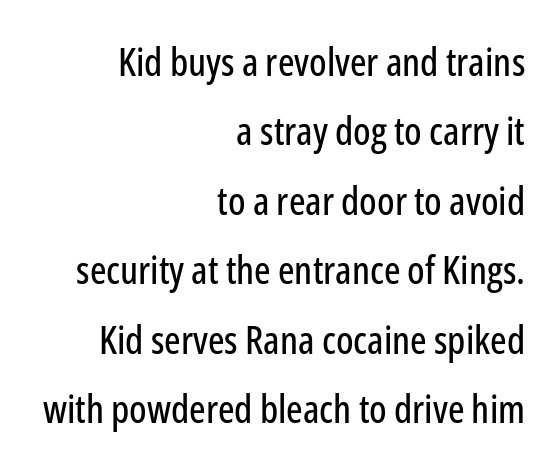
Q: Is the text italic (slanted)? A: No, it is upright.
Q: Is the typeface a serif or a sans-serif typeface? A: Sans-serif.
Q: Is the text underlined? A: No.
Q: How is the paragraph aligned? A: Right-aligned.
Q: Is the spacing between letters normal or unusually wide? A: Normal.
Q: Width (condensed, normal, or wide)? A: Condensed.
Q: Stroke contrast? A: Low.
Q: x-height? A: Medium.
Q: Monospaced? A: No.
